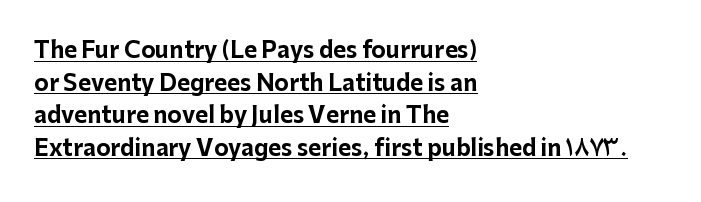
{"italic": "no", "bold": "yes", "underline": "yes", "align": "left", "line_spacing": "normal", "line_spacing_ratio": 1.48, "letter_spacing": "normal", "letter_spacing_em": 0.0, "glyph_px": 22}
